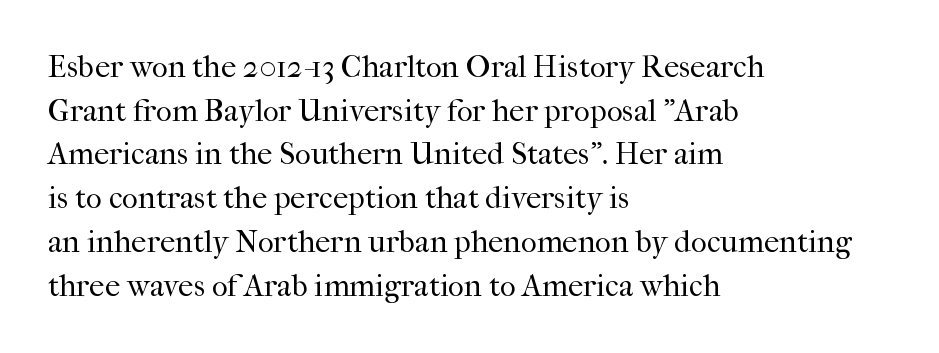
The image shows 31 px regular-weight serif type, upright; set left-aligned, normal line spacing (1.41x), normal letter spacing, not underlined; high stroke contrast and a medium x-height.
